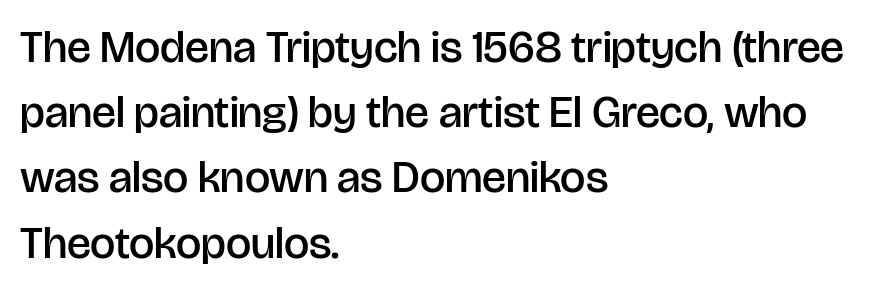
Serif or sans? Sans — the stroke terminals are bare. Italic: no, the glyphs are upright roman. Weight check: semibold — heavier than regular, not quite bold. Left-aligned paragraph, ragged on the right. Looks like regular typesetting: each glyph gets only the width it needs.
